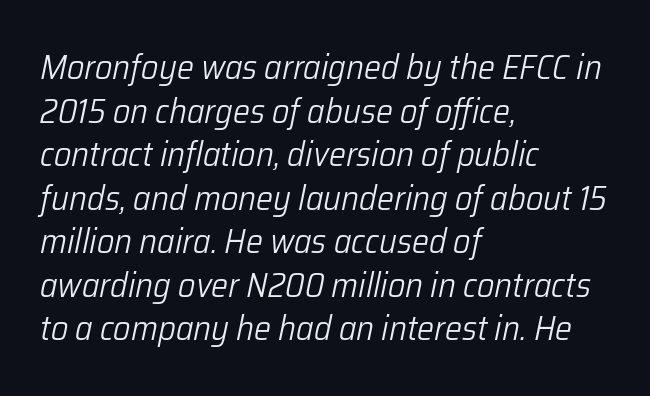
Q: Is the text bold? A: No.
Q: Is the text italic (slanted)? A: Yes, it leans right by about 12 degrees.
Q: Is the text underlined? A: No.
Q: How is the paragraph aligned? A: Left-aligned.
Q: Is the spacing between letters normal or unusually wide? A: Normal.
Q: Is the spacing between lines tight, normal or loose? A: Normal.
Q: Width (condensed, normal, or wide)? A: Normal.
Q: Stroke contrast? A: Low.
Q: x-height? A: Medium.
Q: Monospaced? A: No.
